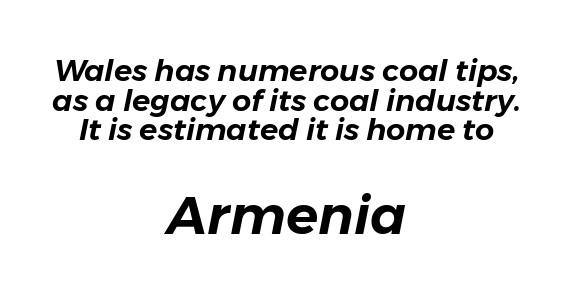
The space between consecutive lines is stingy. The lettering tilts uniformly, giving the passage an italic look. Looks like regular typesetting: each glyph gets only the width it needs. The letterforms sit shoulder to shoulder at normal distance.
